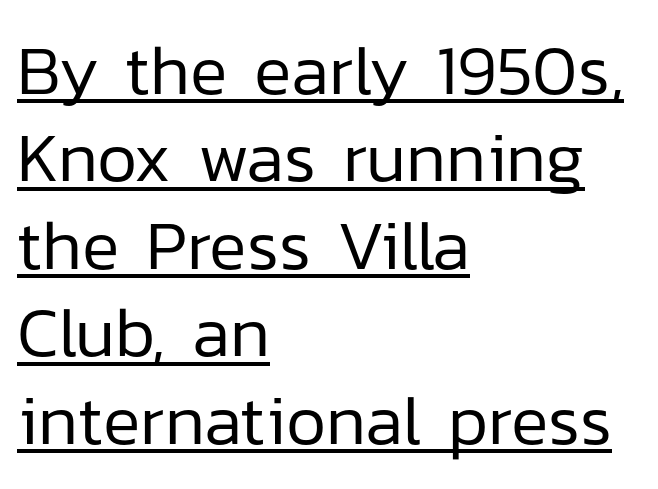
{"serif": "no", "italic": "no", "bold": "no", "weight": "regular", "width": "normal", "stroke_contrast": "low", "x_height": "medium", "monospaced": "no", "underline": "yes", "align": "left", "line_spacing": "normal", "line_spacing_ratio": 1.25, "letter_spacing": "normal", "letter_spacing_em": 0.0, "glyph_px": 70}
